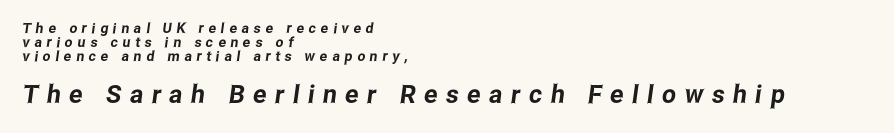
The image shows 25 px text type; set left-aligned, tight line spacing (1.01x), unusually wide letter spacing (+0.34 em), not underlined; the second (bottom) block is 1.79x larger.
